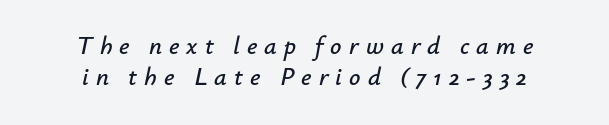
Q: Is the text italic (slanted)? A: Yes, it leans right by about 12 degrees.
Q: Is the text underlined? A: No.
Q: How is the paragraph aligned? A: Centered.
Q: Is the spacing between letters normal or unusually wide? A: Unusually wide.
Q: Is the spacing between lines tight, normal or loose? A: Normal.
